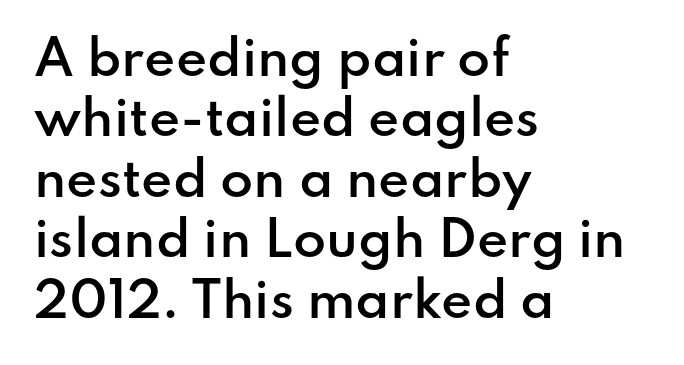
The image shows 48 px semibold sans-serif type, upright; set left-aligned, normal line spacing (1.26x), normal letter spacing, not underlined; low stroke contrast and a small x-height.
